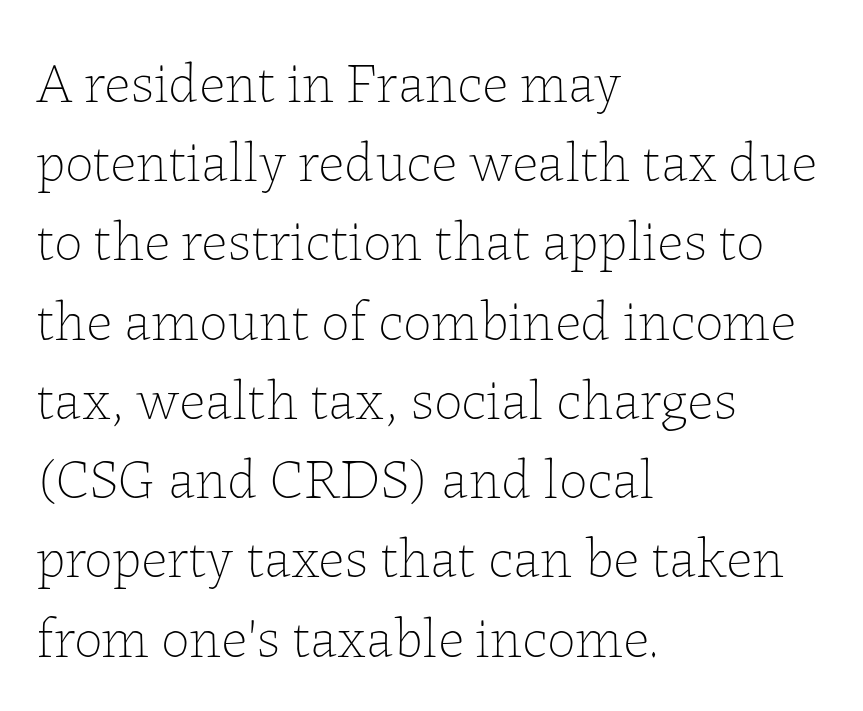
The text block is weighted toward the left margin, trailing off unevenly rightward. The space directly below the letters is spotless. Honestly, the letter spacing is just normal — you wouldn't notice it. Summary of vertical rhythm: regular, with standard interline spacing. Weight: in the light-to-regular range. Nope, not italic — everything's standing straight.
